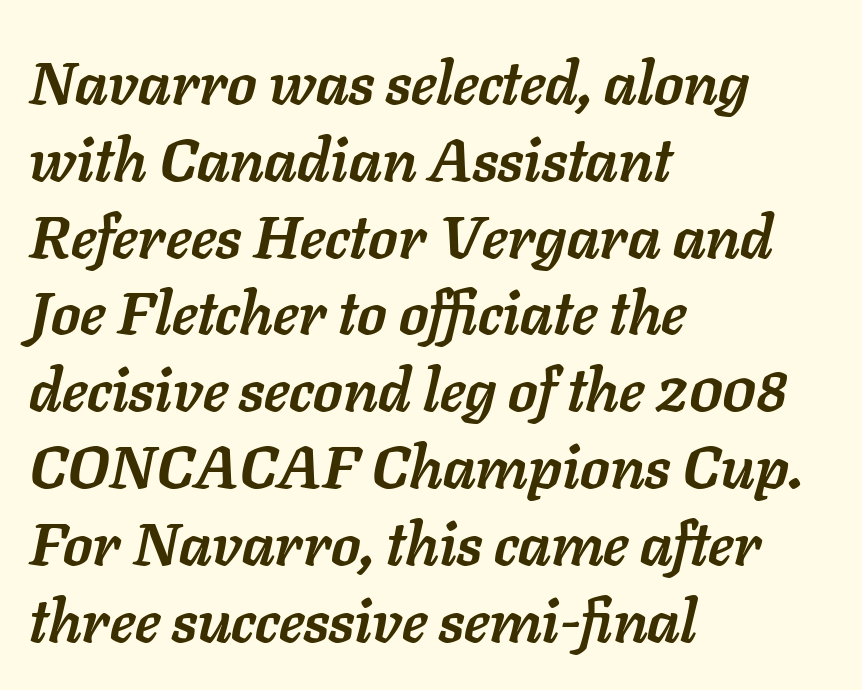
{"italic": "yes", "lean": "right", "slant_degrees": 11, "bold": "yes", "weight": "semibold", "width": "normal", "stroke_contrast": "low", "x_height": "medium", "monospaced": "no", "underline": "no", "align": "left", "line_spacing": "normal", "line_spacing_ratio": 1.28, "letter_spacing": "normal", "letter_spacing_em": 0.0, "glyph_px": 60}
